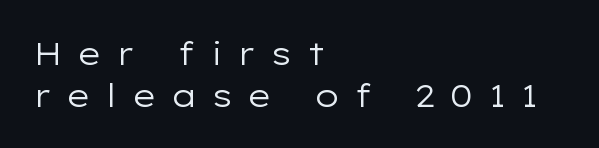
Q: Is the text bold? A: No.
Q: Is the text italic (slanted)? A: No, it is upright.
Q: Is the typeface a serif or a sans-serif typeface? A: Sans-serif.
Q: Is the text underlined? A: No.
Q: How is the paragraph aligned? A: Left-aligned.
Q: Is the spacing between letters normal or unusually wide? A: Unusually wide.
Q: Is the spacing between lines tight, normal or loose? A: Normal.
Q: Width (condensed, normal, or wide)? A: Wide.
Q: Stroke contrast? A: Low.
Q: x-height? A: Medium.
Q: Monospaced? A: No.
